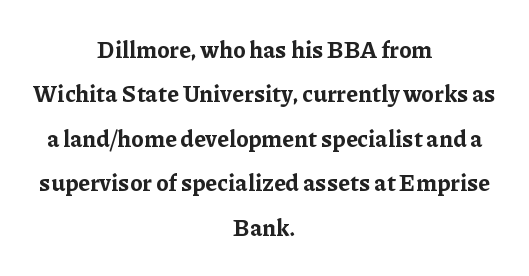
Whoever set this chose breathing room over compactness in the vertical rhythm. Compared with a flush-left layout, this one balances lines on the center instead. Does extra space separate the letters? No, they use regular spacing. Only glyphs here, with clear space below each row.
